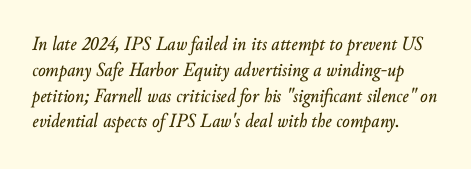
{"italic": "yes", "lean": "right", "slant_degrees": 10, "underline": "no", "line_spacing": "normal", "line_spacing_ratio": 1.29, "letter_spacing": "normal", "letter_spacing_em": 0.0, "glyph_px": 20}
